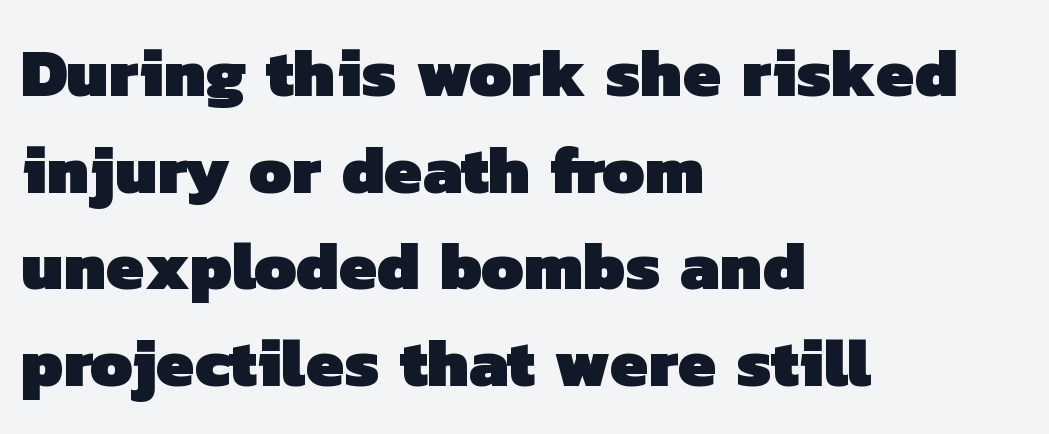
What's the leading like? Ordinary, nothing unusual. Look at the tracking — it's just the regular setting, nothing added. A full-strength bold gives these letters their thick strokes. The passage is arranged the way most books set body copy — flush left. The passage shown is not underscored anywhere.
